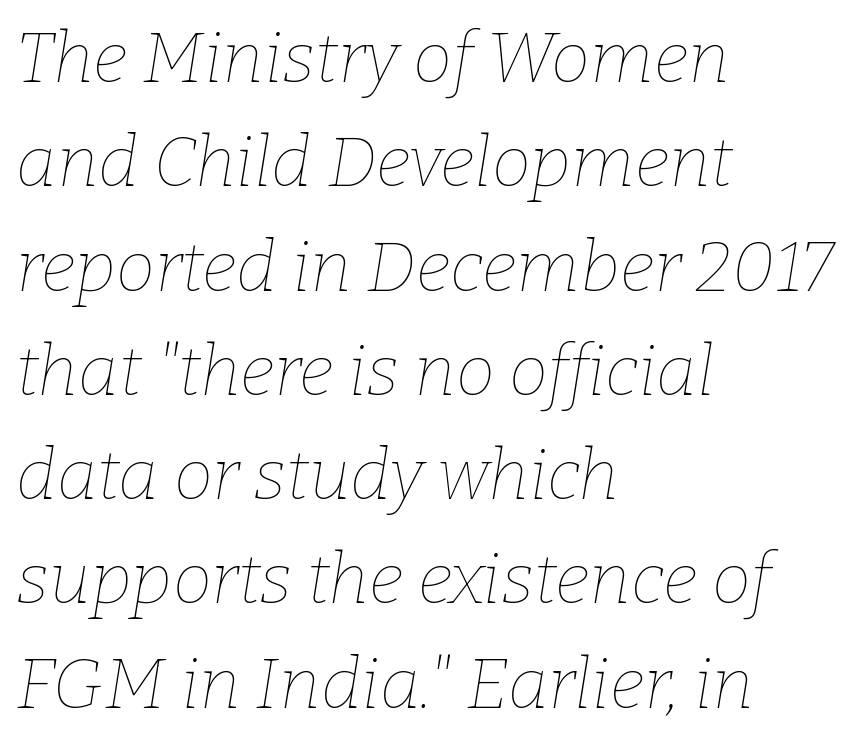
{"italic": "yes", "lean": "right", "slant_degrees": 9, "bold": "no", "weight": "thin", "width": "normal", "stroke_contrast": "low", "x_height": "medium", "monospaced": "no", "underline": "no", "align": "left", "line_spacing": "normal", "line_spacing_ratio": 1.49, "letter_spacing": "normal", "letter_spacing_em": 0.0, "glyph_px": 70}
